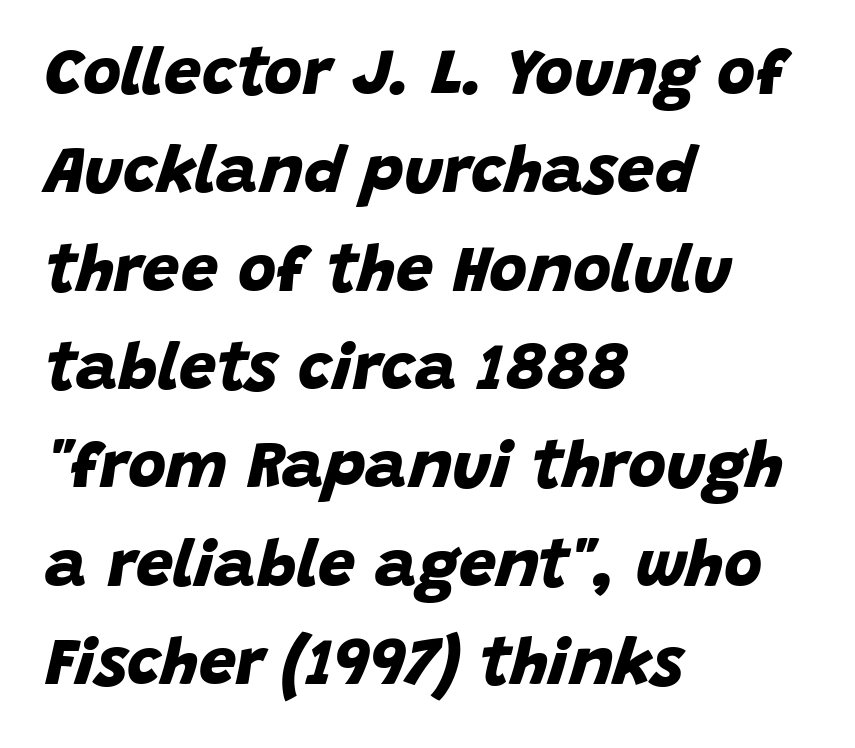
Q: Is the text bold? A: Yes.
Q: Is the typeface a serif or a sans-serif typeface? A: Sans-serif.
Q: Is the text underlined? A: No.
Q: How is the paragraph aligned? A: Left-aligned.
Q: Is the spacing between letters normal or unusually wide? A: Normal.
Q: Is the spacing between lines tight, normal or loose? A: Normal.
Q: Width (condensed, normal, or wide)? A: Normal.
Q: Stroke contrast? A: Low.
Q: x-height? A: Large.
Q: Monospaced? A: No.
